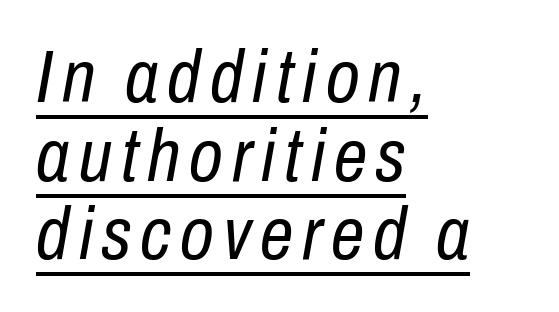
Q: Is the text bold? A: No.
Q: Is the text italic (slanted)? A: Yes, it leans right by about 10 degrees.
Q: Is the text underlined? A: Yes.
Q: How is the paragraph aligned? A: Left-aligned.
Q: Is the spacing between lines tight, normal or loose? A: Tight.
Q: Width (condensed, normal, or wide)? A: Condensed.
Q: Stroke contrast? A: Low.
Q: x-height? A: Medium.
Q: Monospaced? A: No.
